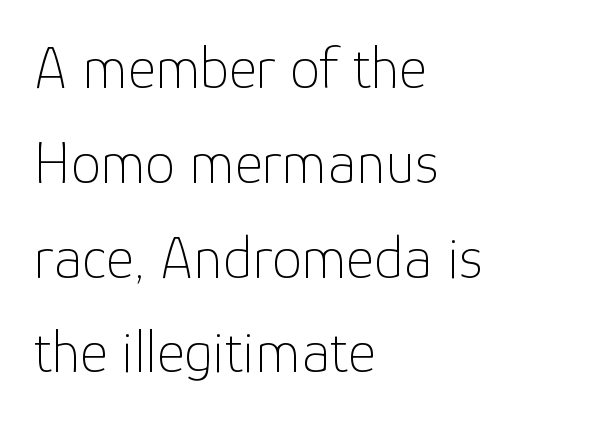
{"serif": "no", "italic": "no", "bold": "no", "weight": "thin", "width": "normal", "stroke_contrast": "low", "x_height": "medium", "monospaced": "no", "underline": "no", "align": "left", "line_spacing": "normal", "line_spacing_ratio": 1.58, "letter_spacing": "normal", "letter_spacing_em": 0.0, "glyph_px": 60}
